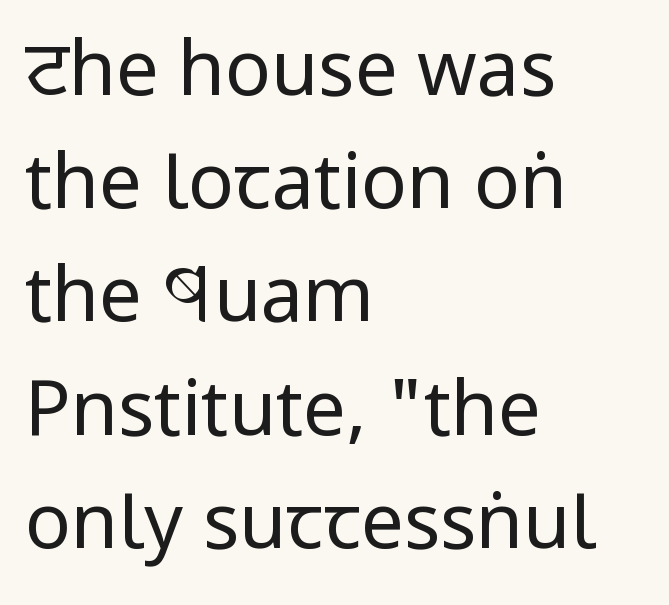
Q: Is the text bold? A: No.
Q: Is the text italic (slanted)? A: No, it is upright.
Q: Is the typeface a serif or a sans-serif typeface? A: Sans-serif.
Q: Is the text underlined? A: No.
Q: How is the paragraph aligned? A: Left-aligned.
Q: Is the spacing between letters normal or unusually wide? A: Normal.
Q: Is the spacing between lines tight, normal or loose? A: Normal.
Q: Width (condensed, normal, or wide)? A: Condensed.
Q: Stroke contrast? A: Low.
Q: x-height? A: Large.
Q: Monospaced? A: No.
